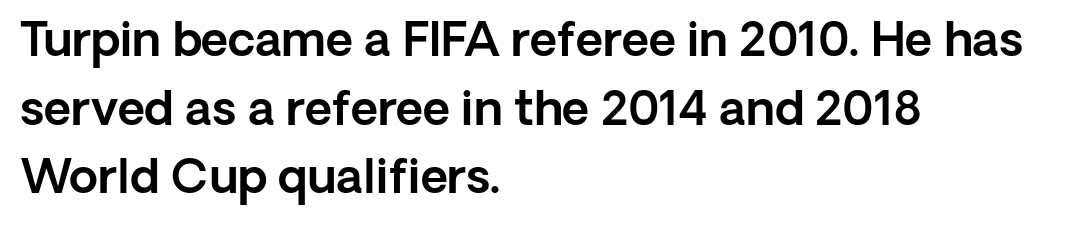
Q: Is the text italic (slanted)? A: No, it is upright.
Q: Is the typeface a serif or a sans-serif typeface? A: Sans-serif.
Q: Is the text underlined? A: No.
Q: How is the paragraph aligned? A: Left-aligned.
Q: Is the spacing between letters normal or unusually wide? A: Normal.
Q: Is the spacing between lines tight, normal or loose? A: Normal.
Q: Width (condensed, normal, or wide)? A: Normal.
Q: x-height? A: Medium.
Q: Monospaced? A: No.
